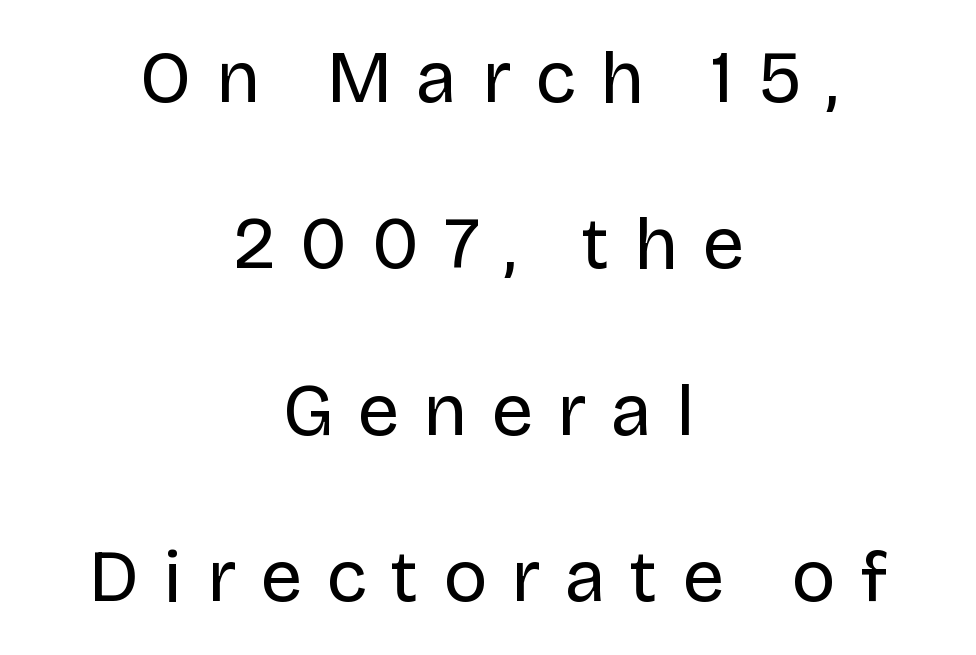
The image shows 74 px regular-weight sans-serif type, upright; set centered, loose line spacing (2.25x), unusually wide letter spacing (+0.33 em), not underlined; low stroke contrast and a large x-height.
